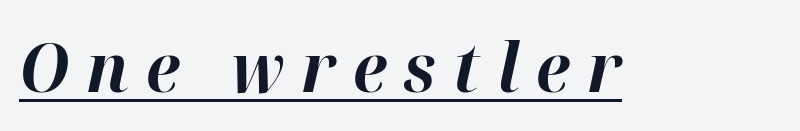
Q: Is the text bold? A: Yes.
Q: Is the text italic (slanted)? A: Yes, it leans right by about 12 degrees.
Q: Is the text underlined? A: Yes.
Q: Is the spacing between letters normal or unusually wide? A: Unusually wide.
Q: Width (condensed, normal, or wide)? A: Normal.
Q: Stroke contrast? A: High.
Q: x-height? A: Medium.
Q: Monospaced? A: No.
